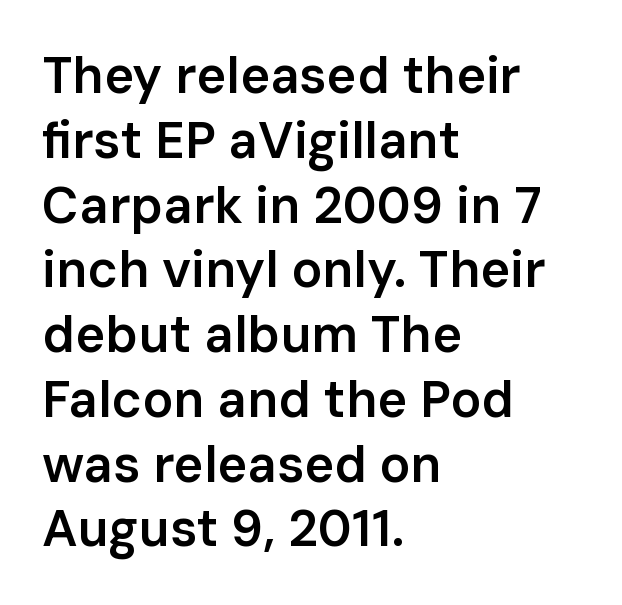
Are there feet on the stems? There aren't — it's a sans. Does the leading feel generous? No, just average. Quick note: underline off. The specimen reads as upright at a glance. Is this a fixed-width face? No — the glyphs have proportional, varying widths.
